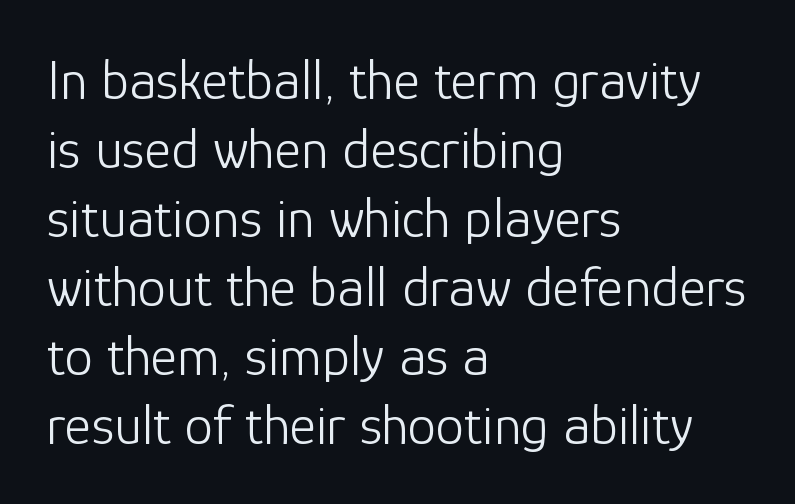
Q: Is the text bold? A: No.
Q: Is the text italic (slanted)? A: No, it is upright.
Q: Is the typeface a serif or a sans-serif typeface? A: Sans-serif.
Q: Is the text underlined? A: No.
Q: How is the paragraph aligned? A: Left-aligned.
Q: Is the spacing between letters normal or unusually wide? A: Normal.
Q: Width (condensed, normal, or wide)? A: Normal.
Q: Stroke contrast? A: Low.
Q: x-height? A: Medium.
Q: Monospaced? A: No.
